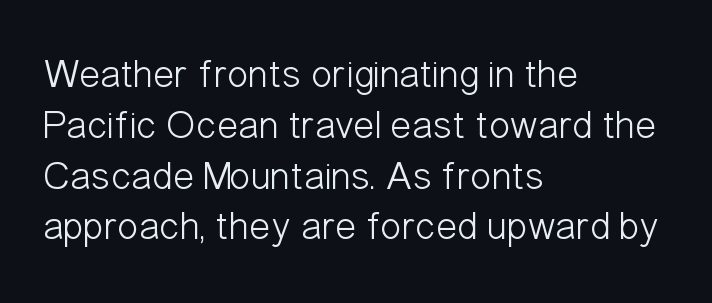
{"serif": "no", "italic": "no", "bold": "no", "weight": "light", "width": "condensed", "stroke_contrast": "low", "x_height": "medium", "monospaced": "no", "underline": "no", "align": "left", "line_spacing": "normal", "line_spacing_ratio": 1.27, "letter_spacing": "normal", "letter_spacing_em": 0.0, "glyph_px": 40}
